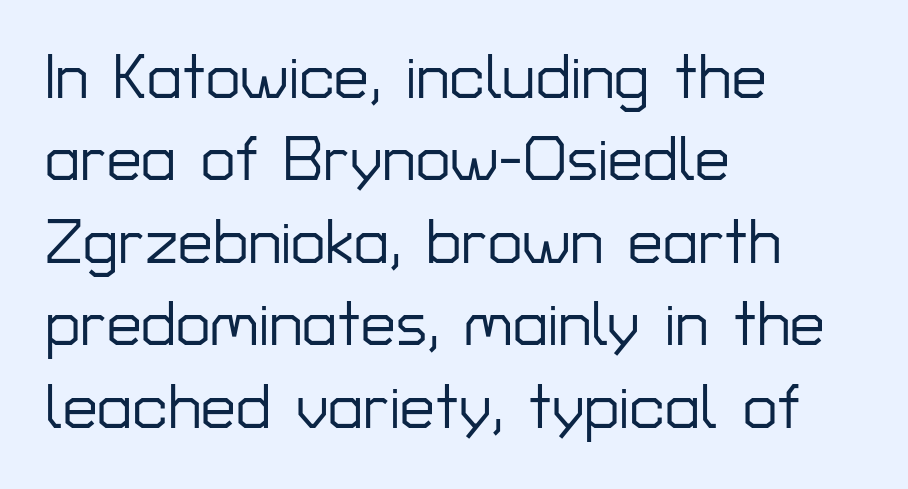
Do the characters align in a grid? No, the font is proportional. The letters stand upright; this is a roman face. Summary of vertical rhythm: regular, with standard interline spacing. Note: no serifs on the glyphs. Standard letterfit; no display-style spreading of the glyphs. Compared with a centered layout, this one pins lines to the left instead.
